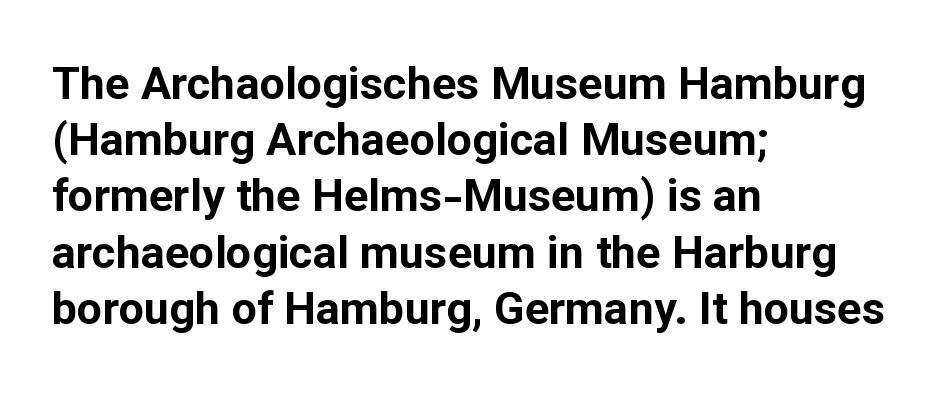
Q: Is the text bold? A: Yes.
Q: Is the text italic (slanted)? A: No, it is upright.
Q: Is the typeface a serif or a sans-serif typeface? A: Sans-serif.
Q: Is the text underlined? A: No.
Q: How is the paragraph aligned? A: Left-aligned.
Q: Is the spacing between letters normal or unusually wide? A: Normal.
Q: Is the spacing between lines tight, normal or loose? A: Normal.
Q: Width (condensed, normal, or wide)? A: Normal.
Q: Stroke contrast? A: Low.
Q: x-height? A: Medium.
Q: Monospaced? A: No.
